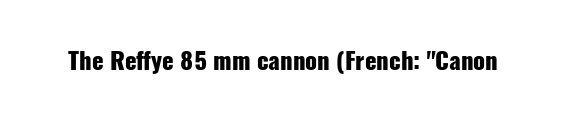
{"italic": "no", "bold": "yes", "underline": "no", "letter_spacing": "normal", "letter_spacing_em": 0.0, "glyph_px": 24}
